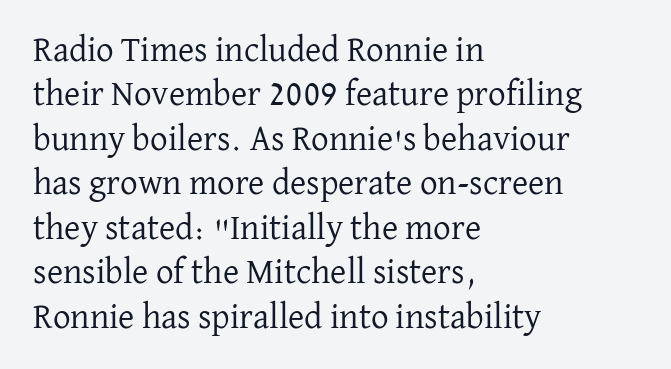
{"serif": "yes", "italic": "no", "bold": "no", "weight": "regular", "width": "normal", "stroke_contrast": "low", "x_height": "medium", "monospaced": "no", "underline": "no", "align": "left", "line_spacing": "normal", "line_spacing_ratio": 1.27, "letter_spacing": "normal", "letter_spacing_em": 0.0, "glyph_px": 35}
